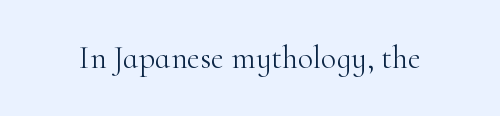
Q: Is the text bold? A: No.
Q: Is the text italic (slanted)? A: No, it is upright.
Q: Is the typeface a serif or a sans-serif typeface? A: Serif.
Q: Is the text underlined? A: No.
Q: Is the spacing between letters normal or unusually wide? A: Normal.
Q: Width (condensed, normal, or wide)? A: Normal.
Q: Stroke contrast? A: High.
Q: x-height? A: Small.
Q: Monospaced? A: No.
